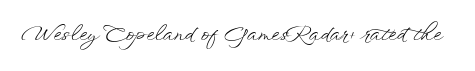
Q: Is the text bold? A: No.
Q: Is the text italic (slanted)? A: Yes.
Q: Is the text underlined? A: No.
Q: Is the spacing between letters normal or unusually wide? A: Normal.
